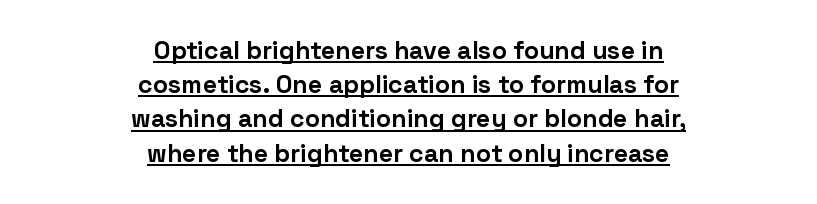
Q: Is the text bold? A: Yes.
Q: Is the text italic (slanted)? A: No, it is upright.
Q: Is the text underlined? A: Yes.
Q: How is the paragraph aligned? A: Centered.
Q: Is the spacing between letters normal or unusually wide? A: Normal.
Q: Is the spacing between lines tight, normal or loose? A: Normal.
